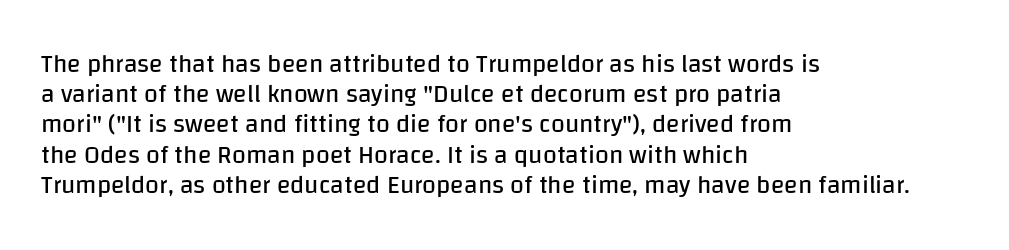
The image shows 25 px text type, upright; set left-aligned, line spacing 1.21x, normal letter spacing, not underlined.
